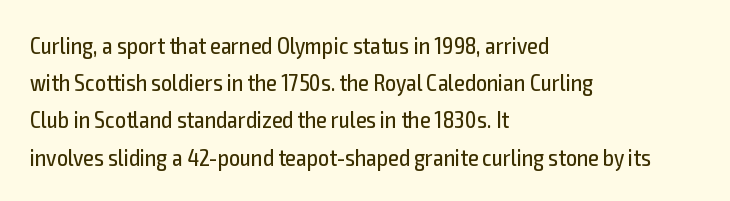
Q: Is the text bold? A: No.
Q: Is the text italic (slanted)? A: No, it is upright.
Q: Is the text underlined? A: No.
Q: How is the paragraph aligned? A: Left-aligned.
Q: Is the spacing between letters normal or unusually wide? A: Normal.
Q: Is the spacing between lines tight, normal or loose? A: Normal.
